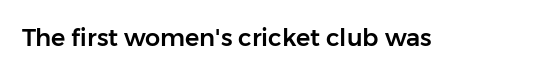
{"italic": "no", "underline": "no", "letter_spacing": "normal", "letter_spacing_em": 0.0, "glyph_px": 24}
